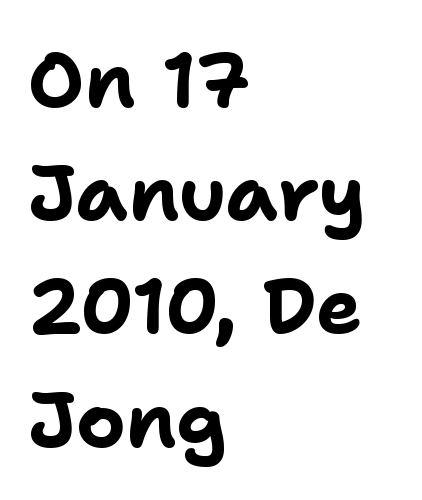
{"serif": "no", "italic": "no", "bold": "yes", "weight": "bold", "width": "normal", "stroke_contrast": "low", "x_height": "medium", "monospaced": "no", "underline": "no", "align": "left", "line_spacing": "normal", "line_spacing_ratio": 1.47, "letter_spacing": "normal", "letter_spacing_em": 0.0, "glyph_px": 77}
